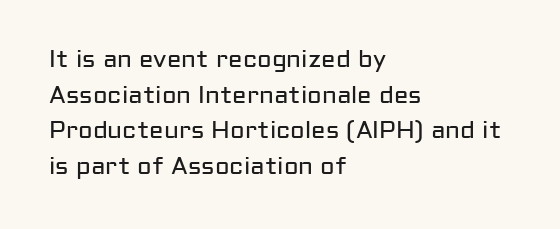
The image shows 24 px text type, upright; set left-aligned, normal line spacing (1.48x), normal letter spacing, not underlined.
